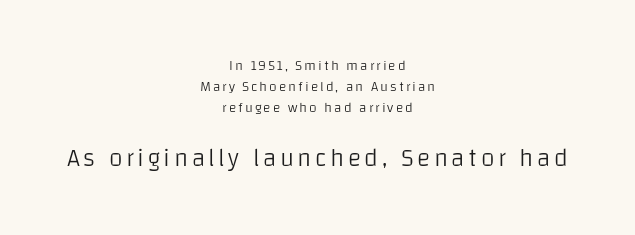
Q: Is the text bold? A: No.
Q: Is the text italic (slanted)? A: No, it is upright.
Q: Is the text underlined? A: No.
Q: How is the paragraph aligned? A: Centered.
Q: Is the spacing between lines tight, normal or loose? A: Normal.
Q: Which block of text is set in a larger size, the first (top) or the second (bottom)? A: The second (bottom) one.
